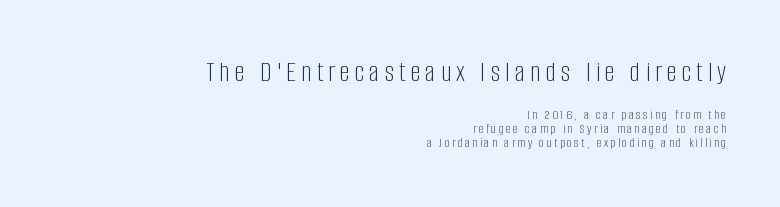
The letterforms sit at book weight or below. Typographically, this falls in the sans-serif category. Vertical strokes here are truly vertical. The emphasis by scale lands on block number one, above.
